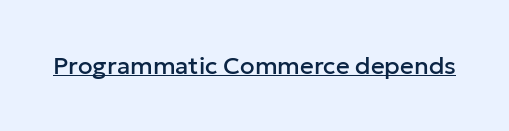
The image shows 24 px text type, upright; set normal letter spacing, underlined.
